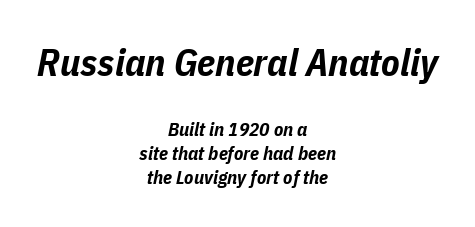
{"italic": "yes", "lean": "right", "slant_degrees": 11, "bold": "yes", "weight": "bold", "width": "condensed", "stroke_contrast": "low", "x_height": "medium", "monospaced": "no", "underline": "no", "align": "center", "line_spacing": "normal", "line_spacing_ratio": 1.27, "letter_spacing": "normal", "letter_spacing_em": 0.0, "larger_block": "first", "size_ratio": 2.0, "glyph_px": 38}
